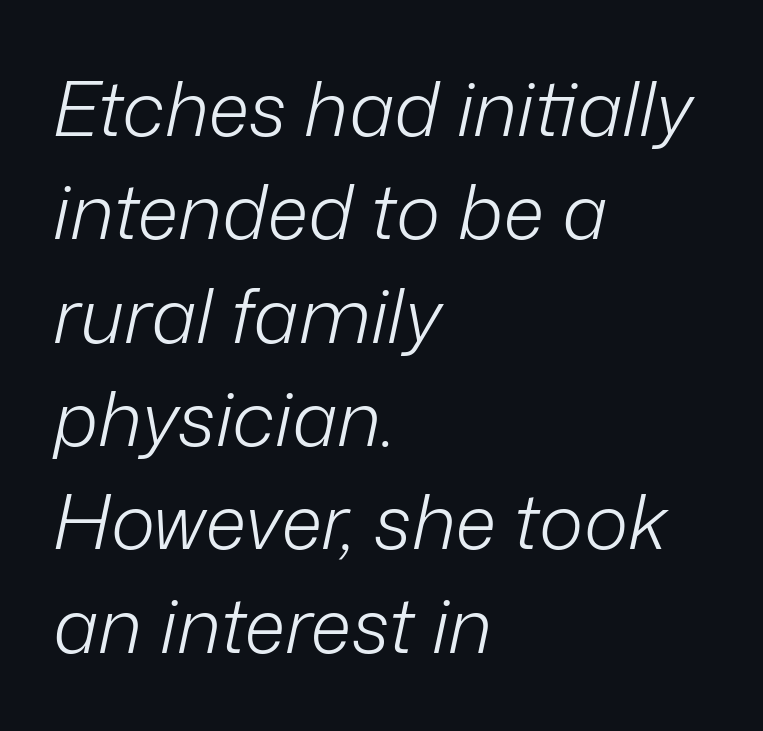
The image shows 76 px light type, italic (leaning right); set left-aligned, normal line spacing (1.36x), normal letter spacing, not underlined; low stroke contrast and a medium x-height.
